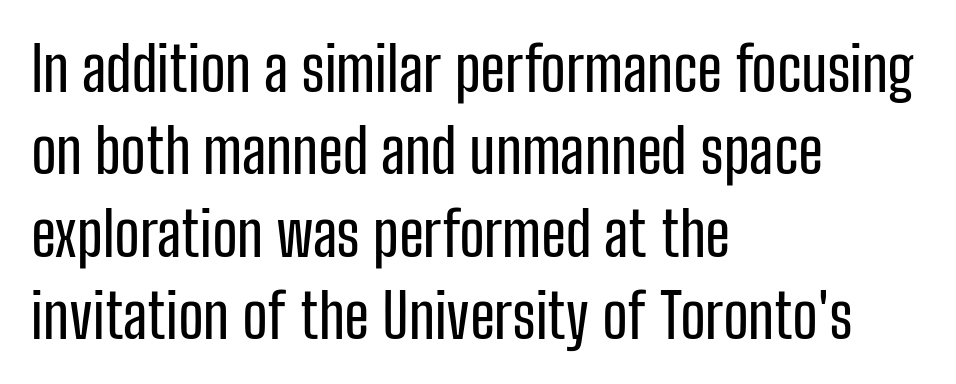
Q: Is the text italic (slanted)? A: No, it is upright.
Q: Is the typeface a serif or a sans-serif typeface? A: Sans-serif.
Q: Is the text underlined? A: No.
Q: How is the paragraph aligned? A: Left-aligned.
Q: Is the spacing between letters normal or unusually wide? A: Normal.
Q: Is the spacing between lines tight, normal or loose? A: Normal.
Q: Width (condensed, normal, or wide)? A: Condensed.
Q: Stroke contrast? A: Low.
Q: x-height? A: Medium.
Q: Monospaced? A: No.
